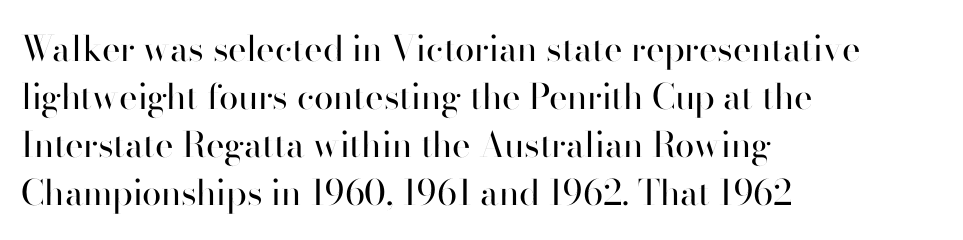
{"serif": "no", "italic": "no", "bold": "no", "weight": "regular", "width": "normal", "stroke_contrast": "high", "x_height": "small", "monospaced": "no", "underline": "no", "align": "left", "line_spacing": "normal", "line_spacing_ratio": 1.37, "letter_spacing": "normal", "letter_spacing_em": 0.0, "glyph_px": 35}
